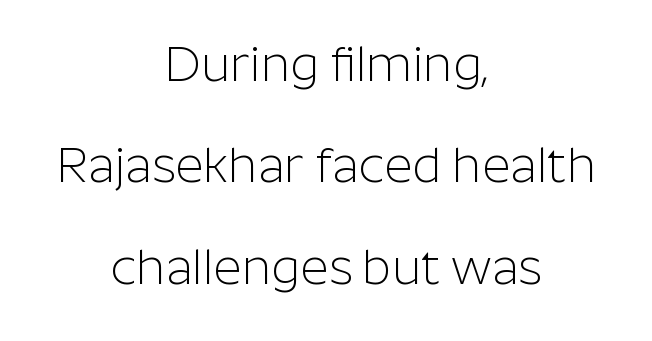
{"serif": "no", "italic": "no", "bold": "no", "weight": "light", "width": "normal", "stroke_contrast": "low", "x_height": "medium", "monospaced": "no", "underline": "no", "align": "center", "line_spacing": "loose", "line_spacing_ratio": 2.07, "letter_spacing": "normal", "letter_spacing_em": 0.0, "glyph_px": 49}
